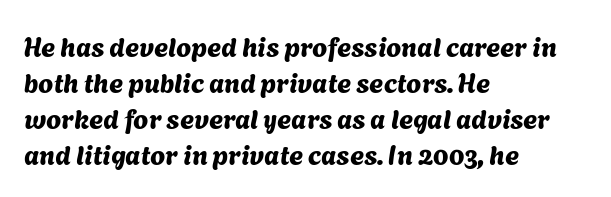
Q: Is the text underlined? A: No.
Q: How is the paragraph aligned? A: Left-aligned.
Q: Is the spacing between letters normal or unusually wide? A: Normal.
Q: Is the spacing between lines tight, normal or loose? A: Normal.
